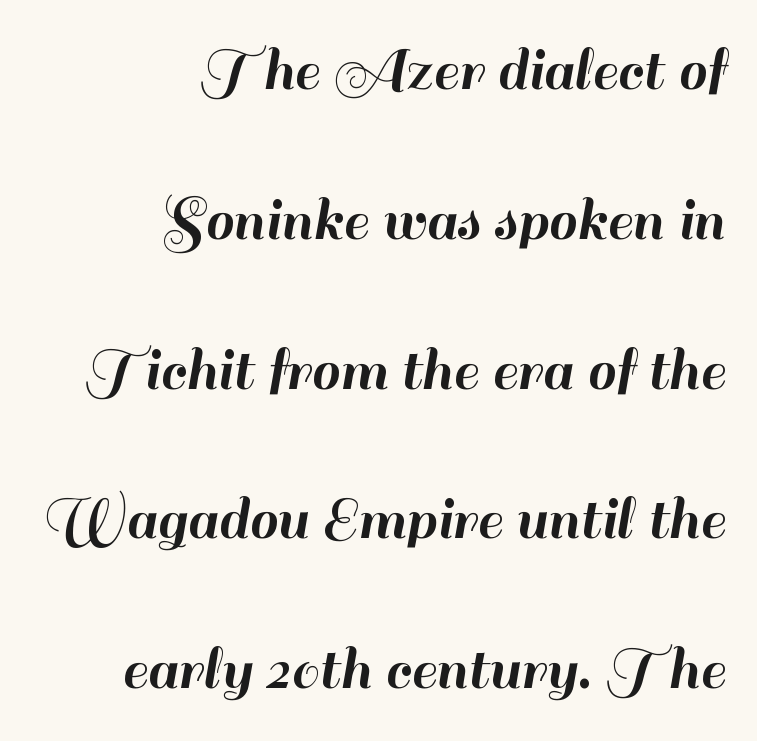
The image shows 64 px sans-serif type; set right-aligned, loose line spacing (2.34x), normal letter spacing, not underlined; high stroke contrast and a small x-height.
